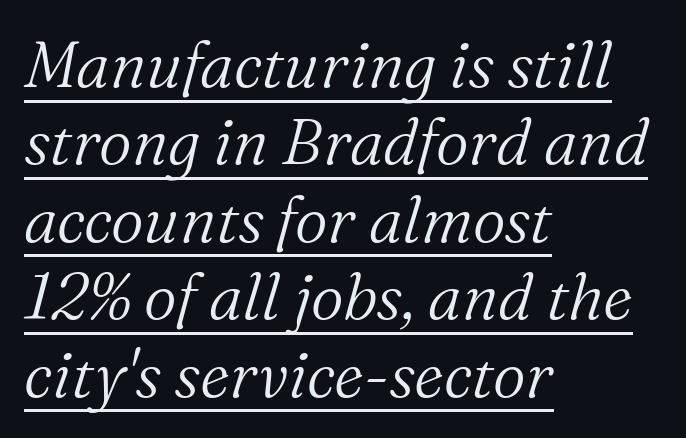
A baseline rule has been typeset under these characters. The letters are slanted; this is an italic face. Leftover space on each line is placed entirely after the last word. The letters advance in unequal steps, a hallmark of proportional type. The passage shown is not bold in any degree.
